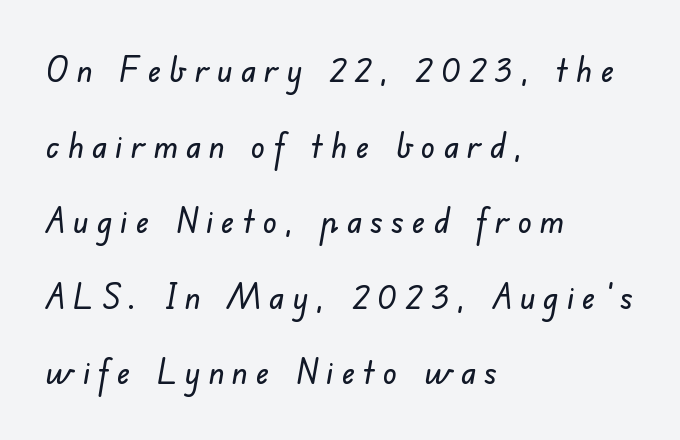
{"serif": "no", "width": "normal", "stroke_contrast": "low", "x_height": "small", "monospaced": "no", "underline": "no", "align": "left", "line_spacing": "loose", "line_spacing_ratio": 2.16, "letter_spacing": "wide", "letter_spacing_em": 0.23, "glyph_px": 35}
